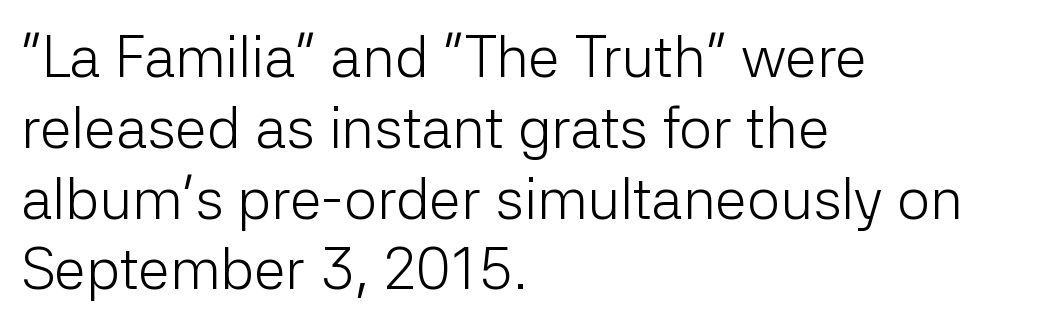
The image shows 58 px light sans-serif type, upright; set left-aligned, line spacing 1.22x, normal letter spacing, not underlined; low stroke contrast and a medium x-height.
